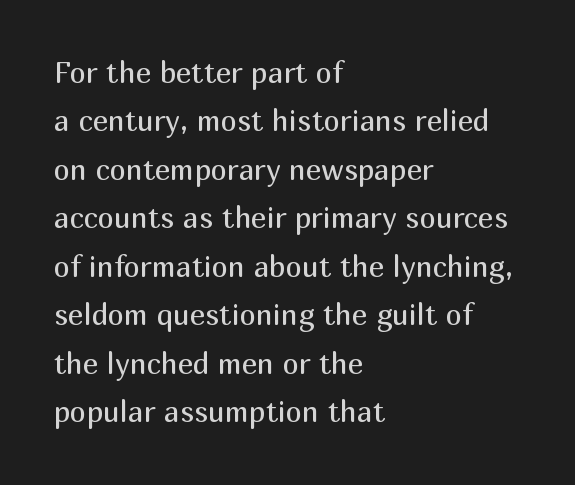
{"serif": "no", "italic": "no", "bold": "no", "weight": "regular", "width": "normal", "stroke_contrast": "medium", "x_height": "medium", "monospaced": "no", "underline": "no", "align": "left", "line_spacing": "normal", "line_spacing_ratio": 1.67, "letter_spacing": "normal", "letter_spacing_em": 0.0, "glyph_px": 29}
